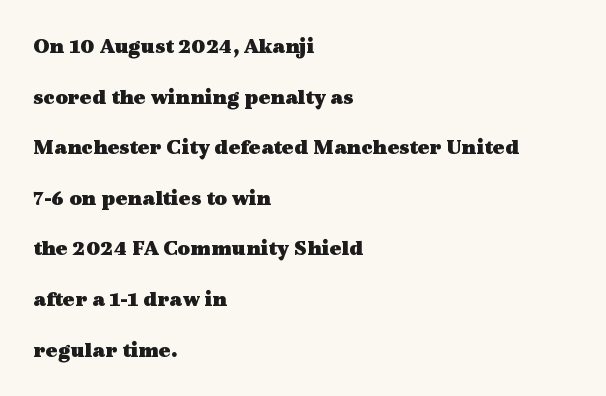
The image shows 22 px bold type, upright; set left-aligned, loose line spacing (2.3x), normal letter spacing, not underlined.
